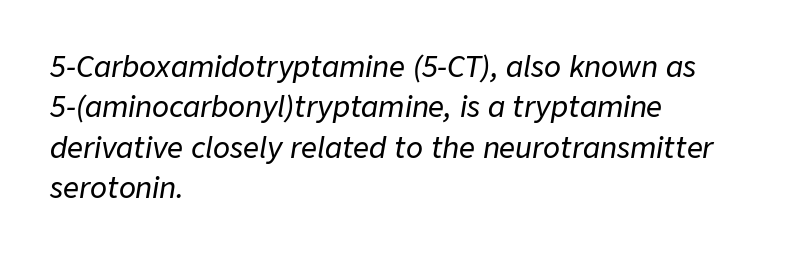
The image shows 28 px text type, italic (leaning right); set left-aligned, normal line spacing (1.44x), normal letter spacing, not underlined; low stroke contrast and a medium x-height.
